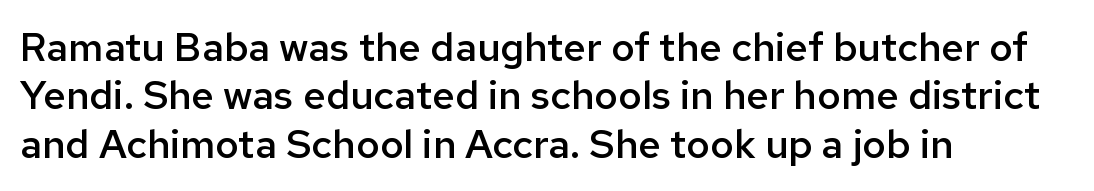
{"serif": "no", "italic": "no", "bold": "semi", "weight": "semibold", "width": "normal", "stroke_contrast": "low", "x_height": "medium", "monospaced": "no", "underline": "no", "align": "left", "line_spacing_ratio": 1.21, "letter_spacing": "normal", "letter_spacing_em": 0.0, "glyph_px": 40}
